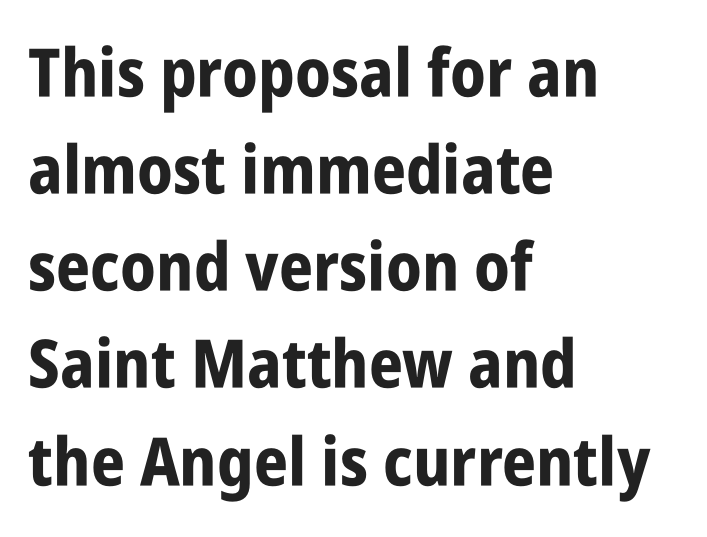
Q: Is the text bold? A: Yes.
Q: Is the text italic (slanted)? A: No, it is upright.
Q: Is the typeface a serif or a sans-serif typeface? A: Sans-serif.
Q: Is the text underlined? A: No.
Q: How is the paragraph aligned? A: Left-aligned.
Q: Is the spacing between letters normal or unusually wide? A: Normal.
Q: Is the spacing between lines tight, normal or loose? A: Normal.
Q: Width (condensed, normal, or wide)? A: Condensed.
Q: Stroke contrast? A: Low.
Q: x-height? A: Large.
Q: Monospaced? A: No.
